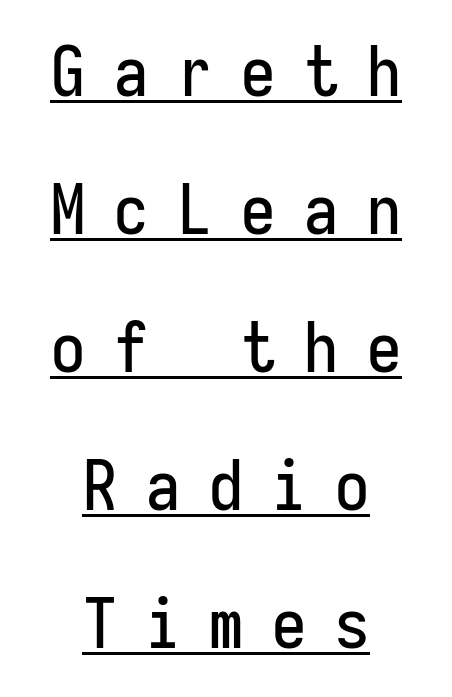
The image shows 68 px condensed sans-serif type, upright, monospaced; set centered, loose line spacing (2.03x), unusually wide letter spacing (+0.43 em), underlined; low stroke contrast and a medium x-height.
